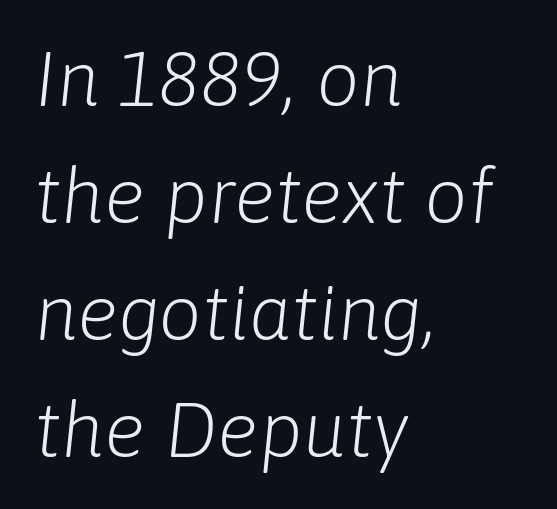
Q: Is the text bold? A: No.
Q: Is the text italic (slanted)? A: Yes, it leans right by about 6 degrees.
Q: Is the text underlined? A: No.
Q: How is the paragraph aligned? A: Left-aligned.
Q: Is the spacing between letters normal or unusually wide? A: Normal.
Q: Is the spacing between lines tight, normal or loose? A: Normal.
Q: Width (condensed, normal, or wide)? A: Normal.
Q: Stroke contrast? A: Low.
Q: x-height? A: Medium.
Q: Monospaced? A: No.
